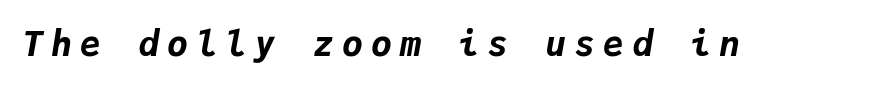
Q: Is the text bold? A: Yes.
Q: Is the text italic (slanted)? A: Yes, it leans right by about 9 degrees.
Q: Is the text underlined? A: No.
Q: Is the spacing between letters normal or unusually wide? A: Unusually wide.
Q: Width (condensed, normal, or wide)? A: Normal.
Q: Stroke contrast? A: Low.
Q: x-height? A: Medium.
Q: Monospaced? A: Yes.
